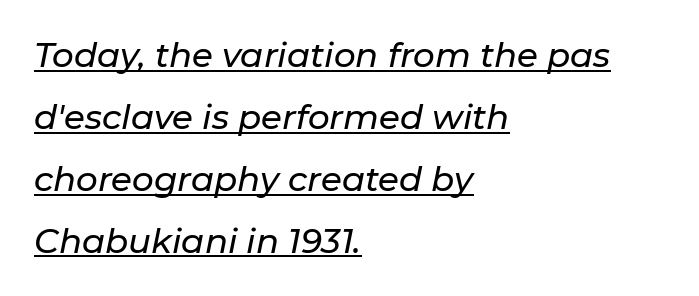
The image shows 34 px text type, italic (leaning right); set left-aligned, line spacing 1.82x, normal letter spacing, underlined; low stroke contrast and a medium x-height.
